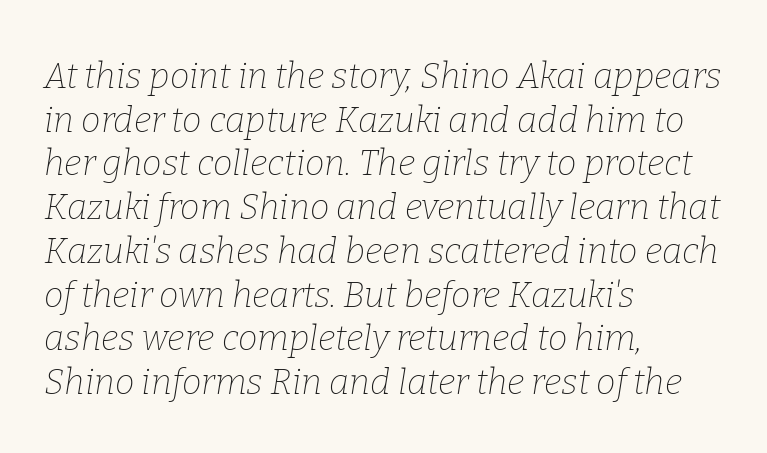
The image shows 35 px thin serif type, italic (leaning right); set left-aligned, normal line spacing (1.25x), normal letter spacing, not underlined; low stroke contrast and a medium x-height.
